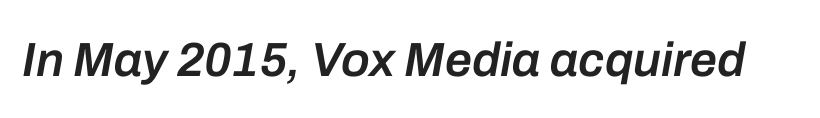
Glyph-to-glyph distance matches everyday printed text. Notice how the stems are inclined rather than vertical — that's the hallmark of italics. Every letter is mildly thick-stroked: semibold rather than bold. Plain, unruled lines of type. This sample has the flowing, uneven cadence of proportional lettering.
